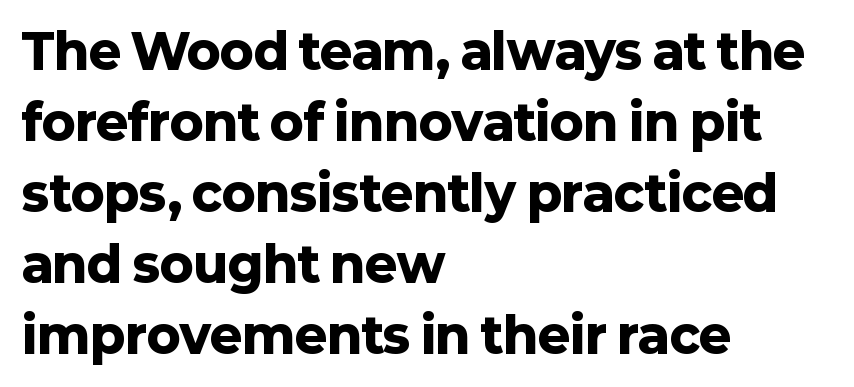
Q: Is the text bold? A: Yes.
Q: Is the text italic (slanted)? A: No, it is upright.
Q: Is the typeface a serif or a sans-serif typeface? A: Sans-serif.
Q: Is the text underlined? A: No.
Q: How is the paragraph aligned? A: Left-aligned.
Q: Is the spacing between letters normal or unusually wide? A: Normal.
Q: Is the spacing between lines tight, normal or loose? A: Normal.
Q: Width (condensed, normal, or wide)? A: Normal.
Q: Stroke contrast? A: Low.
Q: x-height? A: Medium.
Q: Monospaced? A: No.
